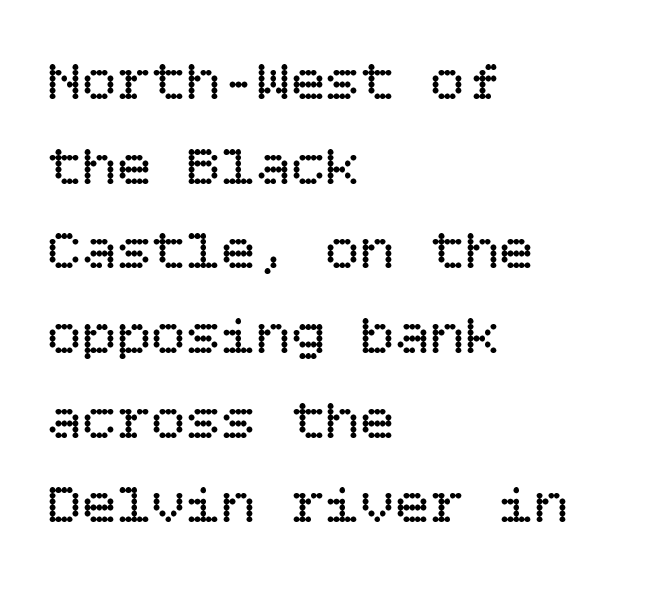
Q: Is the text bold? A: No.
Q: Is the text italic (slanted)? A: No, it is upright.
Q: Is the text underlined? A: No.
Q: How is the paragraph aligned? A: Left-aligned.
Q: Is the spacing between letters normal or unusually wide? A: Normal.
Q: Is the spacing between lines tight, normal or loose? A: Normal.
Q: Width (condensed, normal, or wide)? A: Normal.
Q: Stroke contrast? A: Low.
Q: x-height? A: Large.
